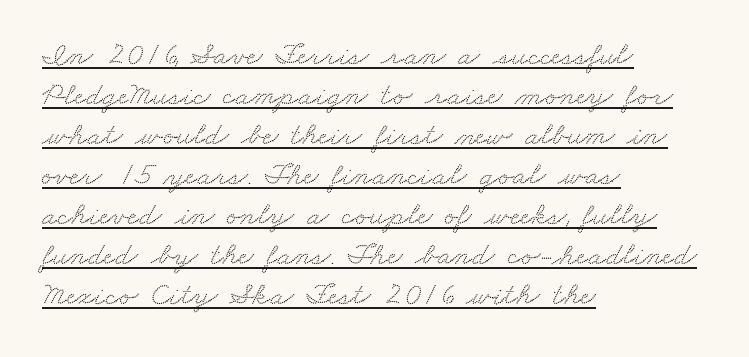
The horizontal fit of the characters is conventional and even. Glance below the letters and you will spot a drawn line. Stroke terminals: seriffed. A typesetter would call this leading conventional body-copy spacing. The compositor pushed each line to the left boundary. Spacing verdict: proportional, widths tailored to each character.
